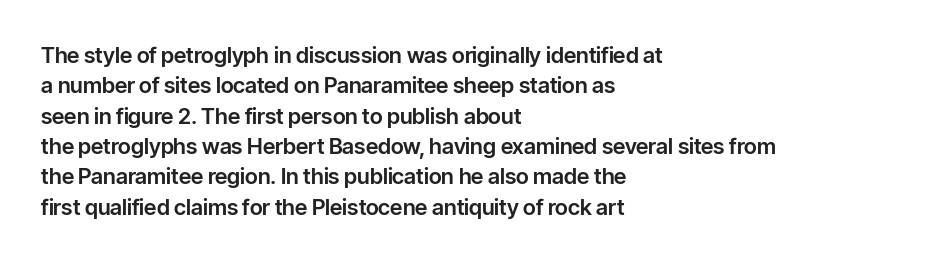
Q: Is the text italic (slanted)? A: No, it is upright.
Q: Is the text underlined? A: No.
Q: How is the paragraph aligned? A: Left-aligned.
Q: Is the spacing between letters normal or unusually wide? A: Normal.
Q: Is the spacing between lines tight, normal or loose? A: Normal.
